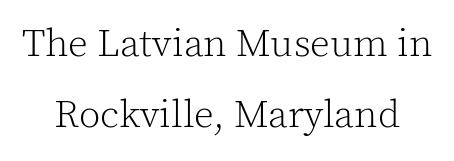
The image shows 39 px light serif type, upright; set line spacing 1.81x, normal letter spacing, not underlined; a medium x-height.
